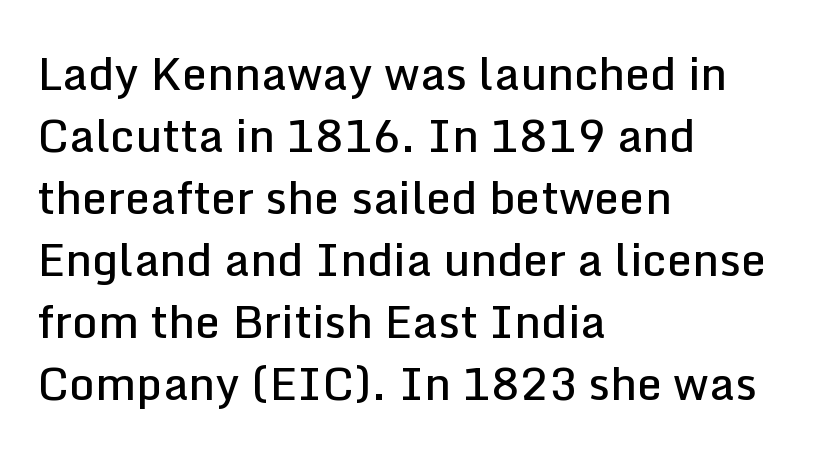
The space between consecutive lines is moderate. The rendering shows plain stroke endings on the letterforms — a sans-serif design. Character widths vary here, with narrow letters taking less room than wide ones. A semibold gives these letters moderate extra thickness, short of bold.
